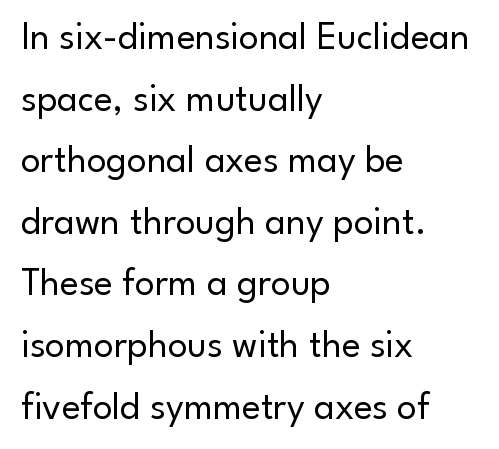
{"serif": "no", "italic": "no", "bold": "no", "weight": "regular", "width": "normal", "stroke_contrast": "low", "x_height": "small", "monospaced": "no", "underline": "no", "align": "left", "line_spacing": "normal", "line_spacing_ratio": 1.58, "letter_spacing": "normal", "letter_spacing_em": 0.0, "glyph_px": 39}
